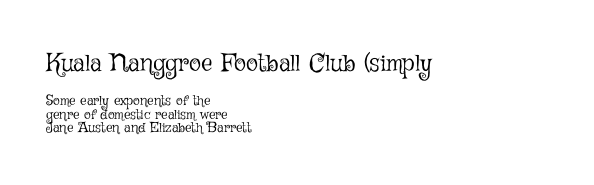
A student would call this left alignment; a typographer would say flush left, rag right. A typesetter would mark this as roman, not italic. Quick note: interline space is minimal. Vertical stems look standard width or narrower in stroke. Descender tails drop into unmarked territory.
